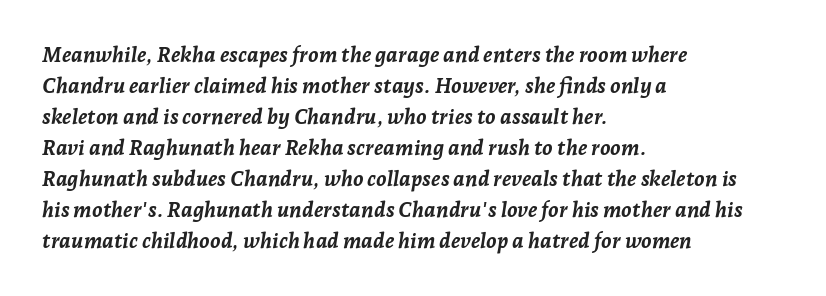
Every character sits at an angle, as italics do. Bold? Absolutely — the strokes are thick and heavy. The baseline area is clear. The rendering uses a moderate line-height, typical for paragraphs. Alignment: flush left.
